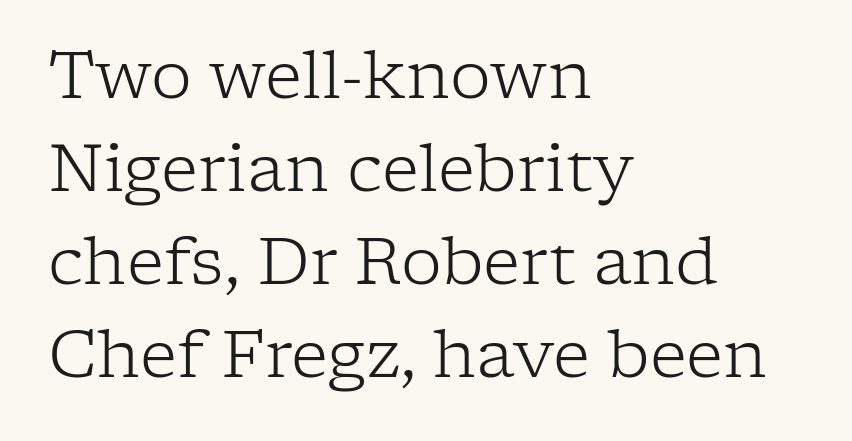
Q: Is the text bold? A: No.
Q: Is the text italic (slanted)? A: No, it is upright.
Q: Is the typeface a serif or a sans-serif typeface? A: Serif.
Q: Is the text underlined? A: No.
Q: How is the paragraph aligned? A: Left-aligned.
Q: Is the spacing between letters normal or unusually wide? A: Normal.
Q: Is the spacing between lines tight, normal or loose? A: Normal.
Q: Width (condensed, normal, or wide)? A: Normal.
Q: Stroke contrast? A: Low.
Q: x-height? A: Medium.
Q: Monospaced? A: No.
